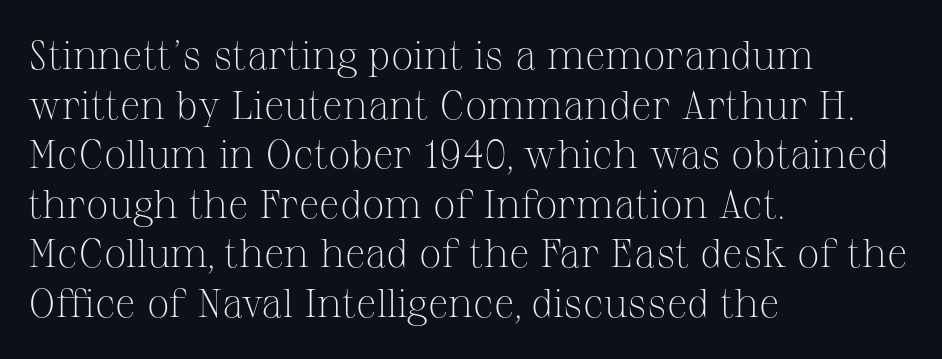
{"serif": "yes", "italic": "no", "bold": "no", "weight": "light", "width": "normal", "stroke_contrast": "medium", "x_height": "medium", "monospaced": "no", "underline": "no", "align": "left", "line_spacing_ratio": 1.24, "letter_spacing": "normal", "letter_spacing_em": 0.0, "glyph_px": 40}
